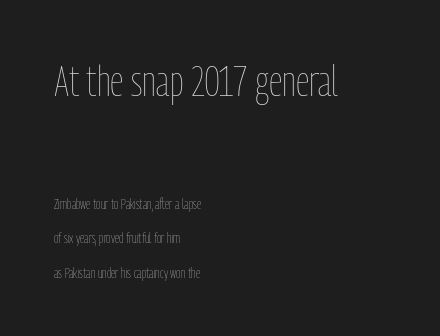
Inter-character spacing is left at the font's built-in metrics. Descenders are the only things crossing below the line. Weight class: somewhere from thin through regular. Posture: vertical. The passage shown begins with its larger block and ends with its smaller one. The paragraph shown leans on its left margin.
